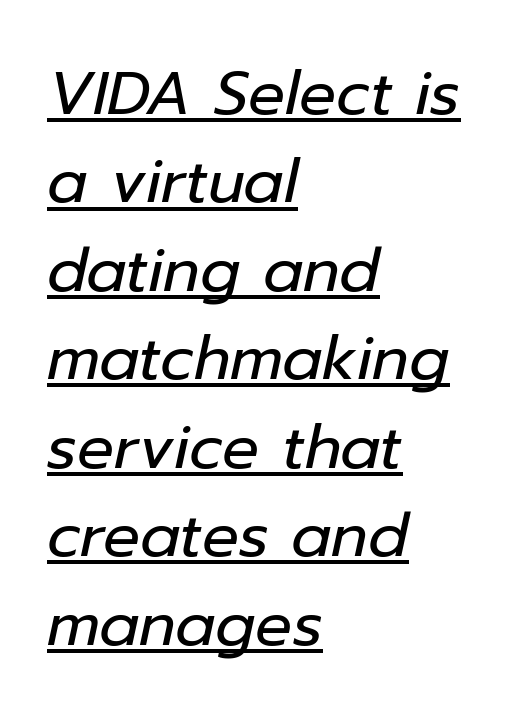
{"italic": "yes", "lean": "right", "slant_degrees": 12, "bold": "no", "weight": "regular", "width": "normal", "stroke_contrast": "low", "x_height": "medium", "monospaced": "no", "underline": "yes", "align": "left", "line_spacing": "normal", "line_spacing_ratio": 1.45, "letter_spacing": "normal", "letter_spacing_em": 0.0, "glyph_px": 61}
